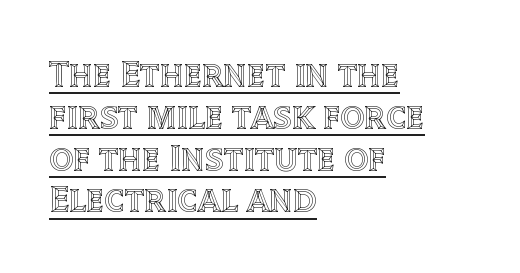
{"italic": "no", "width": "normal", "x_height": "large", "monospaced": "no", "underline": "yes", "align": "left", "line_spacing": "tight", "line_spacing_ratio": 1.1, "letter_spacing": "normal", "letter_spacing_em": 0.0, "glyph_px": 38}
